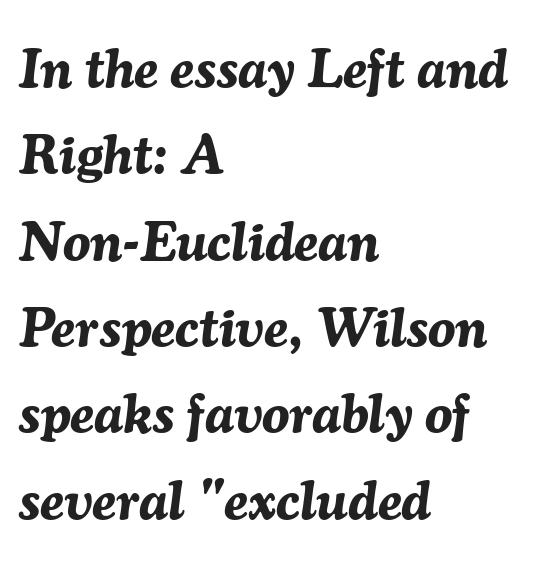
{"italic": "yes", "lean": "right", "slant_degrees": 7, "bold": "yes", "weight": "bold", "width": "normal", "stroke_contrast": "medium", "x_height": "medium", "monospaced": "no", "underline": "no", "align": "left", "line_spacing": "normal", "line_spacing_ratio": 1.57, "letter_spacing": "normal", "letter_spacing_em": 0.0, "glyph_px": 55}
